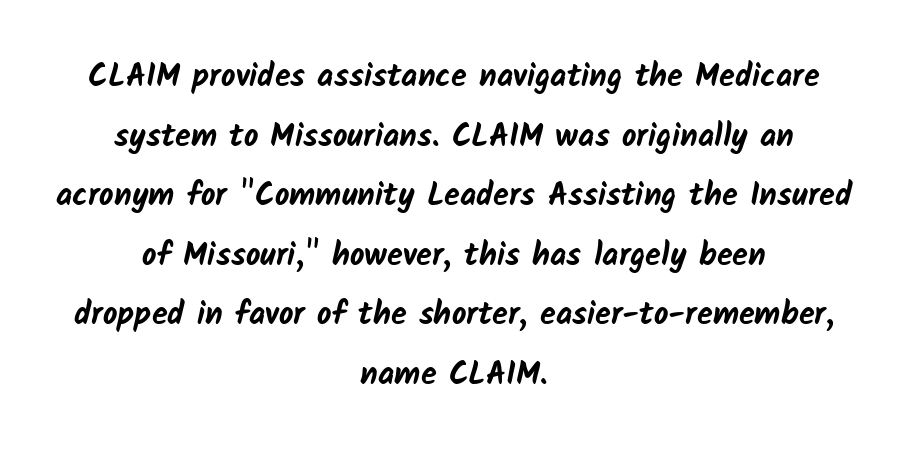
{"serif": "no", "bold": "yes", "weight": "bold", "width": "normal", "stroke_contrast": "low", "x_height": "medium", "monospaced": "no", "underline": "no", "align": "center", "line_spacing_ratio": 1.86, "letter_spacing": "normal", "letter_spacing_em": 0.0, "glyph_px": 32}
